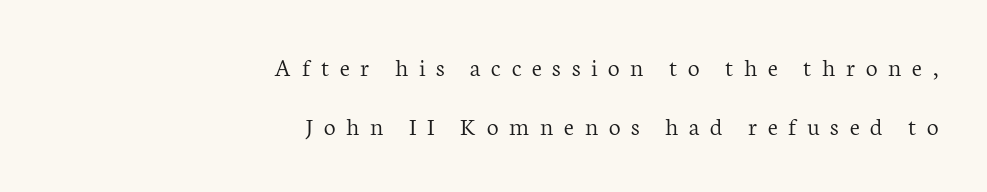
The image shows 26 px text type, upright; set right-aligned, loose line spacing (2.27x), unusually wide letter spacing (+0.41 em), not underlined.
